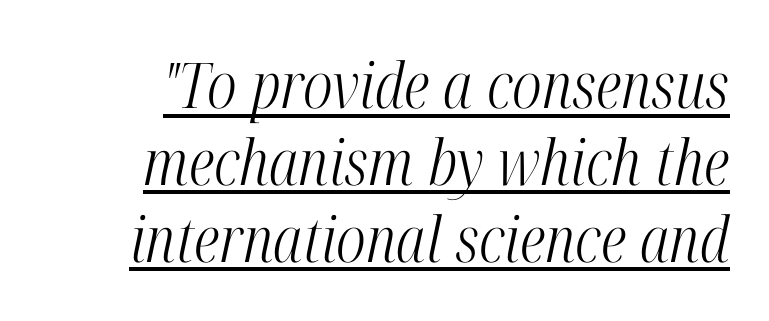
{"serif": "yes", "italic": "yes", "lean": "right", "slant_degrees": 12, "bold": "no", "weight": "light", "width": "condensed", "stroke_contrast": "high", "x_height": "medium", "monospaced": "no", "underline": "yes", "line_spacing_ratio": 1.22, "letter_spacing": "normal", "letter_spacing_em": 0.0, "glyph_px": 63}
